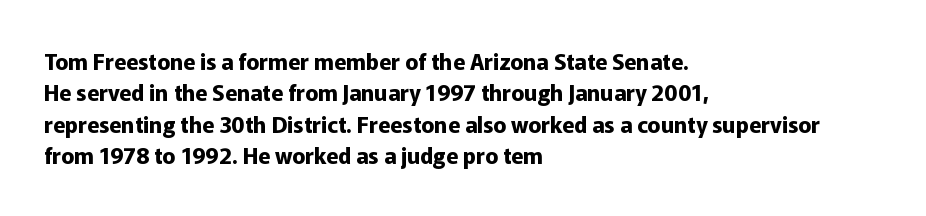
{"italic": "no", "bold": "yes", "underline": "no", "align": "left", "line_spacing": "normal", "line_spacing_ratio": 1.43, "letter_spacing": "normal", "letter_spacing_em": 0.0, "glyph_px": 22}
